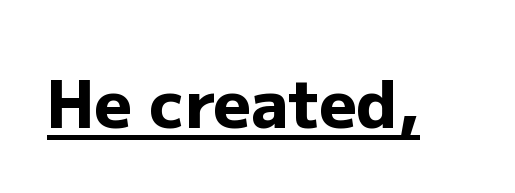
The image shows 65 px heavy sans-serif type, upright; set normal letter spacing, underlined; low stroke contrast and a medium x-height.
